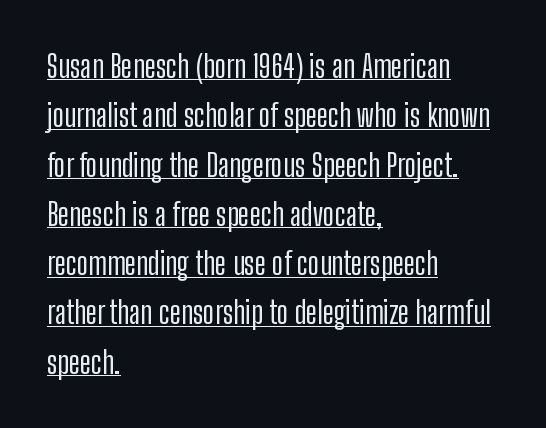
The image shows 31 px condensed sans-serif type, upright; set left-aligned, normal line spacing (1.59x), normal letter spacing, underlined; low stroke contrast and a medium x-height.
